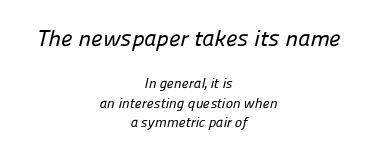
Normally led — the rows are evenly, conventionally spaced. You get the large type first, then a drop to smaller type. The passage shown has conventional tracking throughout. This sample is center-justified, so both line endings float freely. The space directly below the letters is spotless.
